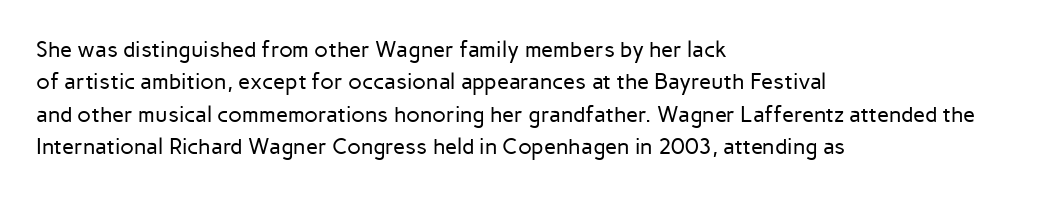
Q: Is the text bold? A: No.
Q: Is the text italic (slanted)? A: No, it is upright.
Q: Is the text underlined? A: No.
Q: How is the paragraph aligned? A: Left-aligned.
Q: Is the spacing between letters normal or unusually wide? A: Normal.
Q: Is the spacing between lines tight, normal or loose? A: Normal.
